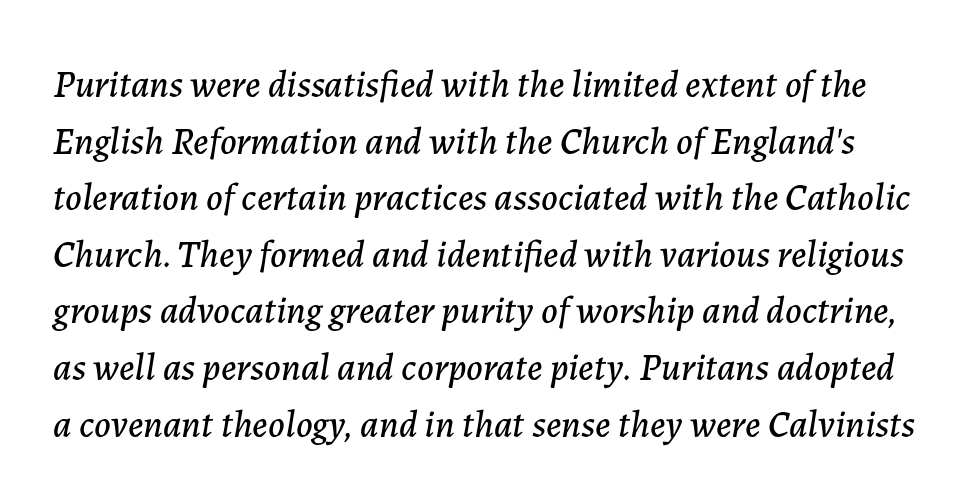
The leading is moderate, giving the passage an even texture. A typesetter would call this proportional, since set widths differ per character. What stands out about the letter spacing? Nothing — it is the standard amount. Honestly, there is no underline to notice here at all.
